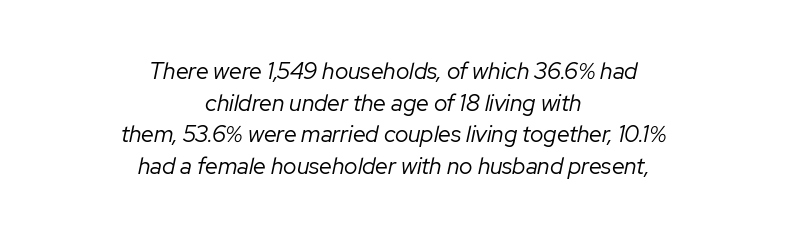
{"italic": "yes", "lean": "right", "slant_degrees": 12, "bold": "no", "underline": "no", "align": "center", "line_spacing": "normal", "line_spacing_ratio": 1.37, "letter_spacing": "normal", "letter_spacing_em": 0.0, "glyph_px": 23}
